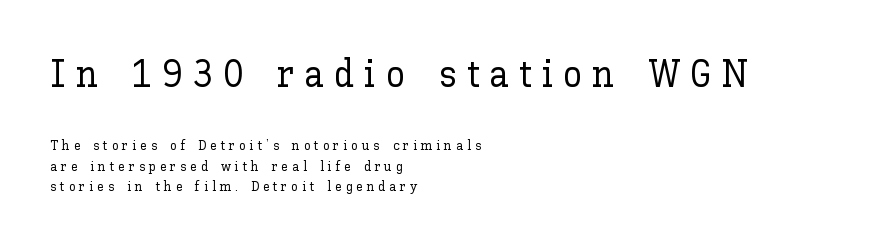
{"italic": "no", "width": "normal", "stroke_contrast": "low", "x_height": "medium", "monospaced": "no", "underline": "no", "align": "left", "line_spacing": "normal", "line_spacing_ratio": 1.47, "letter_spacing": "wide", "letter_spacing_em": 0.26, "larger_block": "first", "size_ratio": 2.71, "glyph_px": 38}
